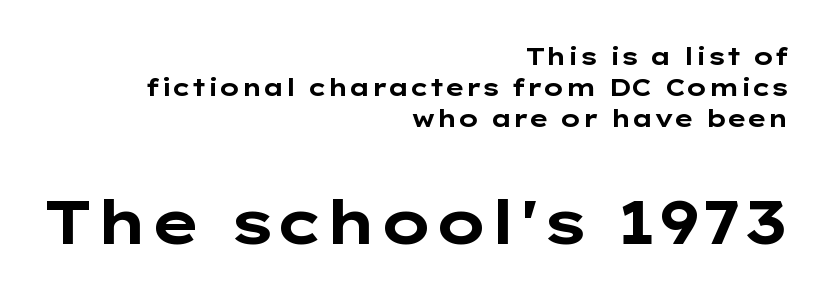
Q: Is the text bold? A: Yes.
Q: Is the text italic (slanted)? A: No, it is upright.
Q: Is the typeface a serif or a sans-serif typeface? A: Sans-serif.
Q: Is the text underlined? A: No.
Q: How is the paragraph aligned? A: Right-aligned.
Q: Is the spacing between letters normal or unusually wide? A: Normal.
Q: Is the spacing between lines tight, normal or loose? A: Normal.
Q: Which block of text is set in a larger size, the first (top) or the second (bottom)? A: The second (bottom) one.
Q: Width (condensed, normal, or wide)? A: Wide.
Q: Stroke contrast? A: Low.
Q: x-height? A: Medium.
Q: Monospaced? A: No.
